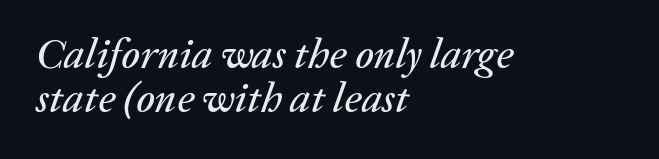
The image shows 42 px text type, italic (leaning right); set left-aligned, tight line spacing (1.04x), normal letter spacing, not underlined; low stroke contrast and a medium x-height.
